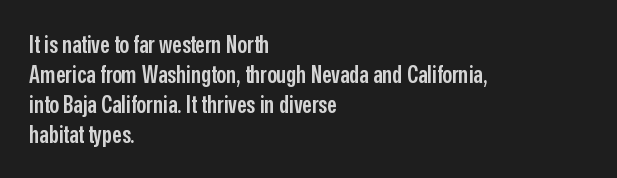
Unmarked baselines from the first word to the last. The leading is moderate, giving the passage an even texture. A bit beefed up — I'd call it semibold rather than bold. Horizontal alignment here is leftward, the default for most running prose. Style check: upright. Honestly, the letter spacing is just normal — you wouldn't notice it.
